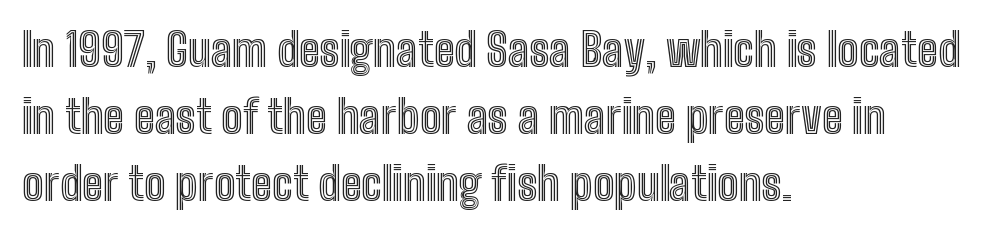
{"italic": "no", "width": "condensed", "x_height": "medium", "monospaced": "no", "underline": "no", "align": "left", "line_spacing": "normal", "line_spacing_ratio": 1.49, "letter_spacing": "normal", "letter_spacing_em": 0.0, "glyph_px": 45}
